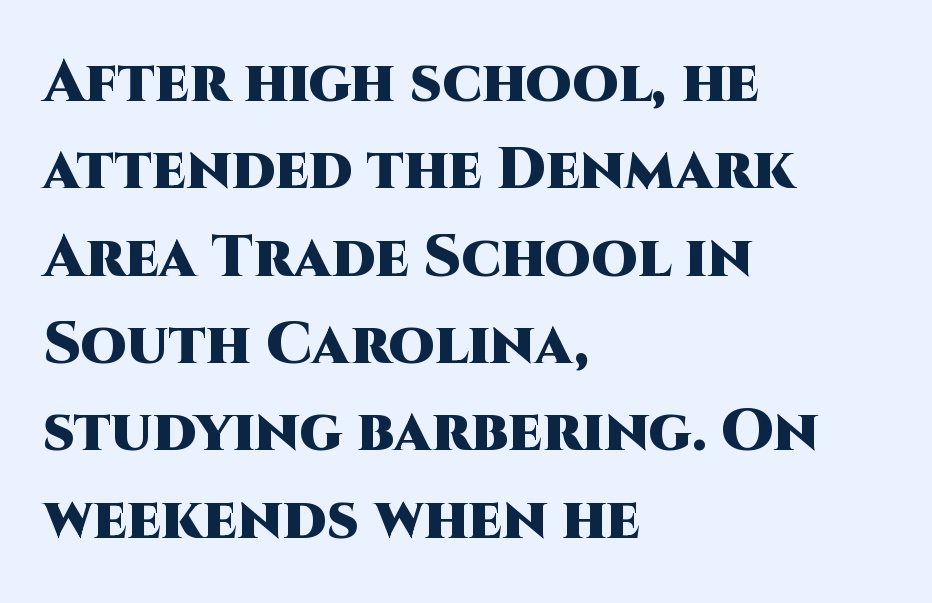
The image shows 59 px heavy sans-serif type, upright; set left-aligned, normal line spacing (1.48x), normal letter spacing, not underlined; high stroke contrast and a large x-height.
